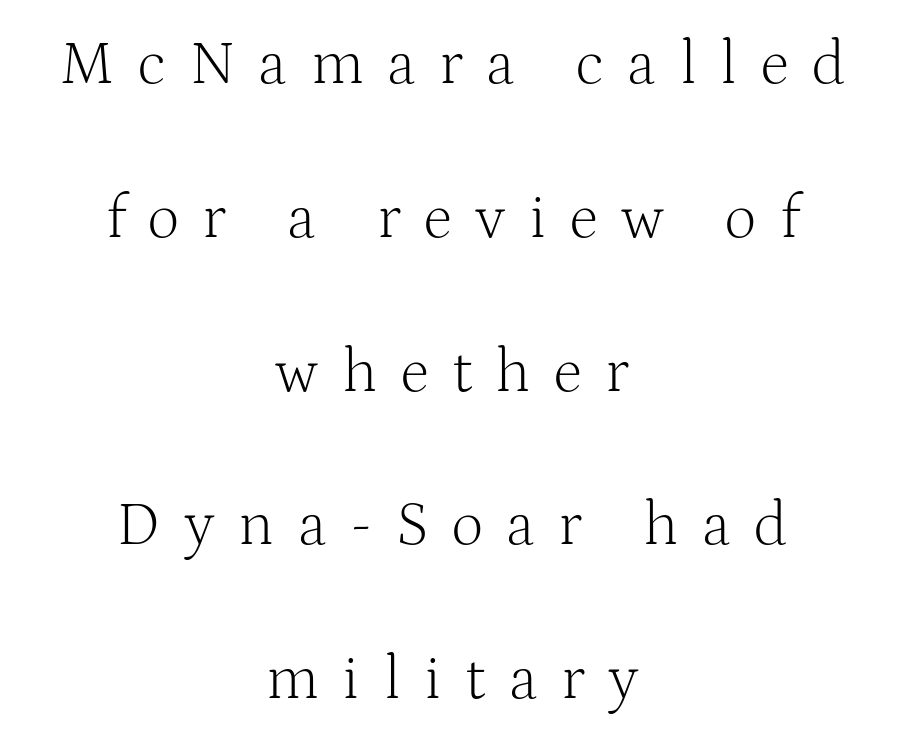
{"serif": "yes", "italic": "no", "bold": "no", "weight": "light", "width": "normal", "stroke_contrast": "medium", "x_height": "medium", "monospaced": "no", "underline": "no", "align": "center", "line_spacing": "loose", "line_spacing_ratio": 2.48, "letter_spacing": "wide", "letter_spacing_em": 0.38, "glyph_px": 62}
